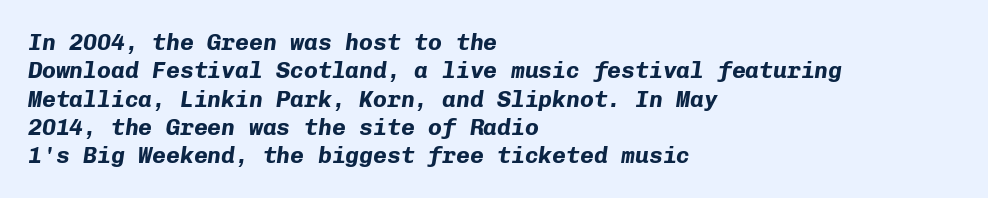
The image shows 23 px bold type, italic (leaning right); set left-aligned, line spacing 1.23x, normal letter spacing, not underlined.
